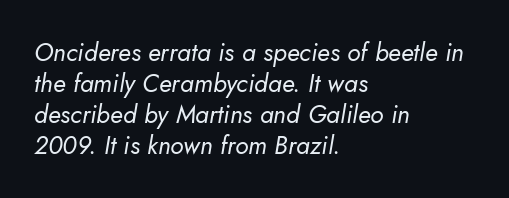
If you drew a line through each stem, it would be angled. No heavy texture on the line: the type isn't bold. Descender tails drop into unmarked territory. Honestly, the letter spacing is just normal — you wouldn't notice it. If you drew a ruler down the left edge, every line would touch it.
